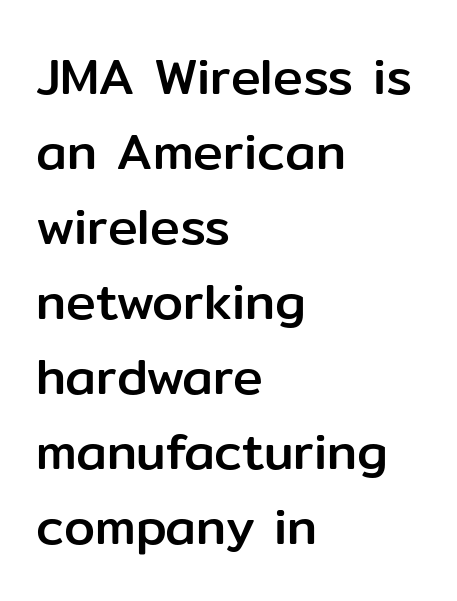
{"serif": "no", "italic": "no", "width": "normal", "stroke_contrast": "low", "x_height": "medium", "monospaced": "no", "underline": "no", "align": "left", "line_spacing": "normal", "line_spacing_ratio": 1.5, "letter_spacing": "normal", "letter_spacing_em": 0.0, "glyph_px": 50}
